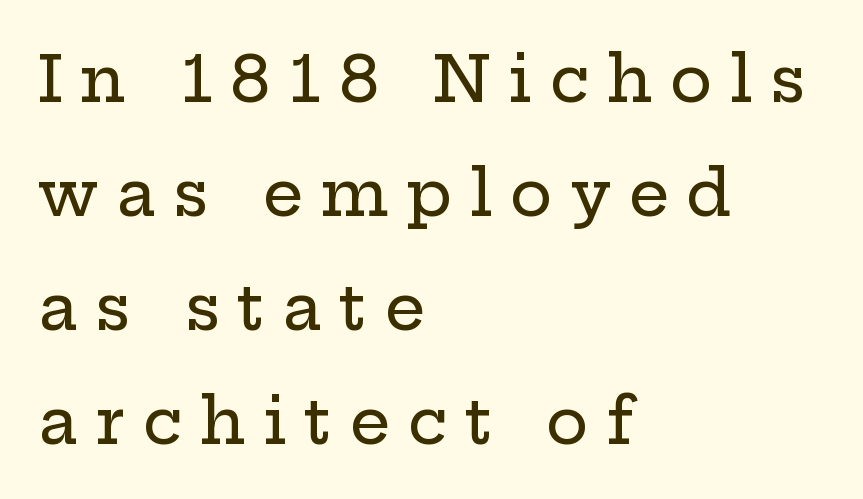
{"serif": "yes", "italic": "no", "width": "wide", "stroke_contrast": "low", "x_height": "medium", "monospaced": "no", "underline": "no", "align": "left", "line_spacing_ratio": 1.78, "letter_spacing": "wide", "letter_spacing_em": 0.27, "glyph_px": 64}
